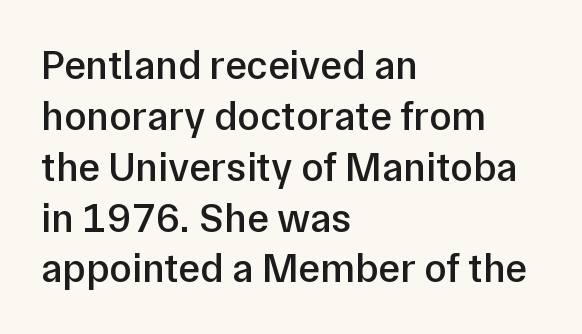
{"serif": "no", "italic": "no", "bold": "semi", "weight": "semibold", "width": "normal", "stroke_contrast": "low", "x_height": "medium", "monospaced": "no", "underline": "no", "align": "left", "line_spacing_ratio": 1.24, "letter_spacing": "normal", "letter_spacing_em": 0.0, "glyph_px": 41}
